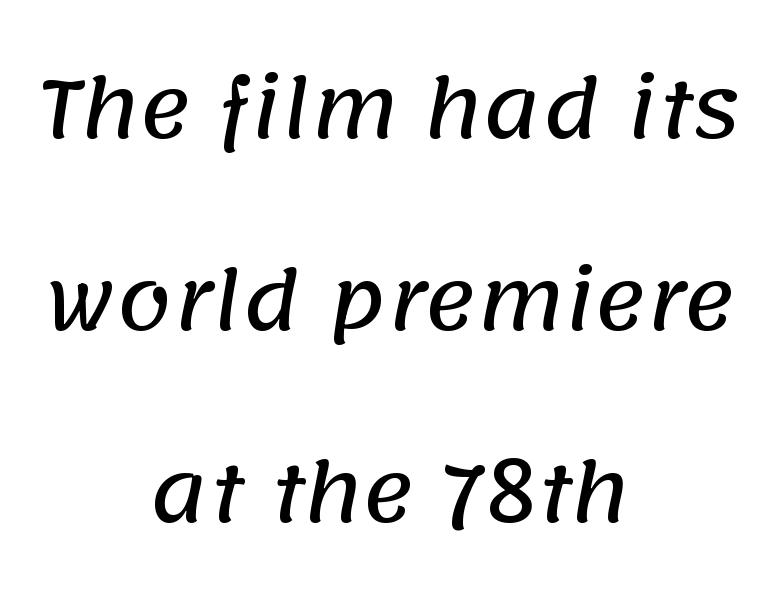
The image shows 79 px sans-serif type; set centered, loose line spacing (2.43x), normal letter spacing, not underlined; low stroke contrast and a large x-height.
